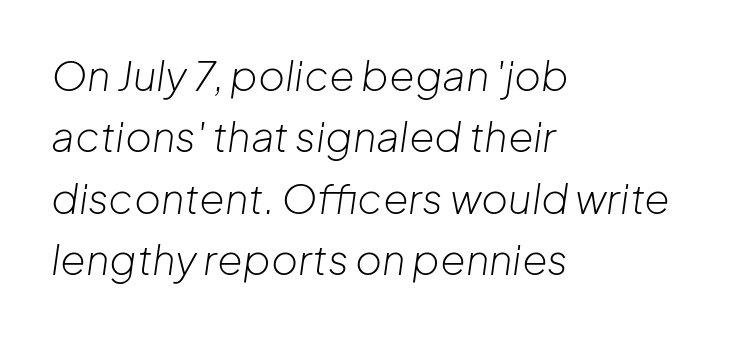
The image shows 41 px light type, italic (leaning right); set left-aligned, normal line spacing (1.5x), normal letter spacing, not underlined; low stroke contrast and a medium x-height.
